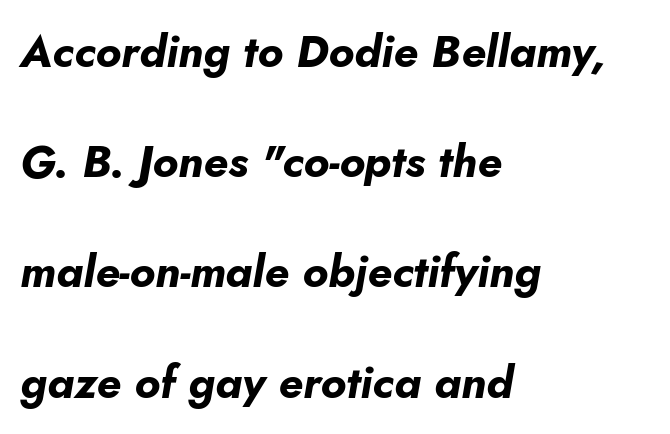
Q: Is the text bold? A: Yes.
Q: Is the text italic (slanted)? A: Yes, it leans right by about 10 degrees.
Q: Is the text underlined? A: No.
Q: How is the paragraph aligned? A: Left-aligned.
Q: Is the spacing between letters normal or unusually wide? A: Normal.
Q: Is the spacing between lines tight, normal or loose? A: Loose.
Q: Width (condensed, normal, or wide)? A: Normal.
Q: Stroke contrast? A: Low.
Q: x-height? A: Small.
Q: Monospaced? A: No.
